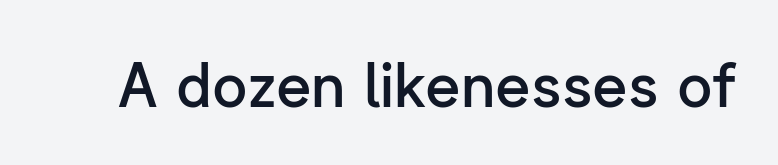
Q: Is the text bold? A: Semi-bold.
Q: Is the text italic (slanted)? A: No, it is upright.
Q: Is the typeface a serif or a sans-serif typeface? A: Sans-serif.
Q: Is the text underlined? A: No.
Q: Is the spacing between letters normal or unusually wide? A: Normal.
Q: Width (condensed, normal, or wide)? A: Normal.
Q: Stroke contrast? A: Low.
Q: x-height? A: Medium.
Q: Monospaced? A: No.
